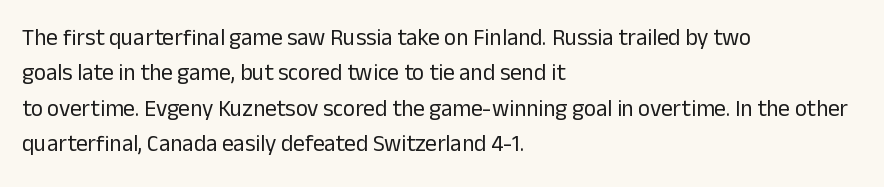
The image shows 23 px text type, upright; set left-aligned, normal line spacing (1.54x), normal letter spacing, not underlined.
